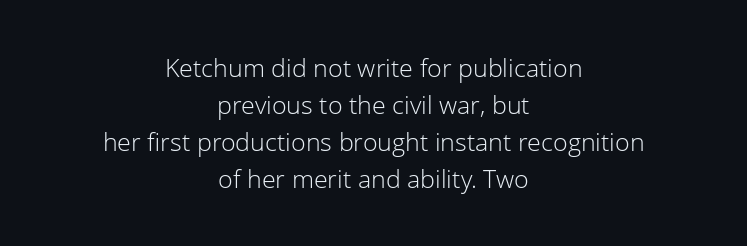
Q: Is the text bold? A: No.
Q: Is the text italic (slanted)? A: No, it is upright.
Q: Is the text underlined? A: No.
Q: How is the paragraph aligned? A: Centered.
Q: Is the spacing between letters normal or unusually wide? A: Normal.
Q: Is the spacing between lines tight, normal or loose? A: Normal.
